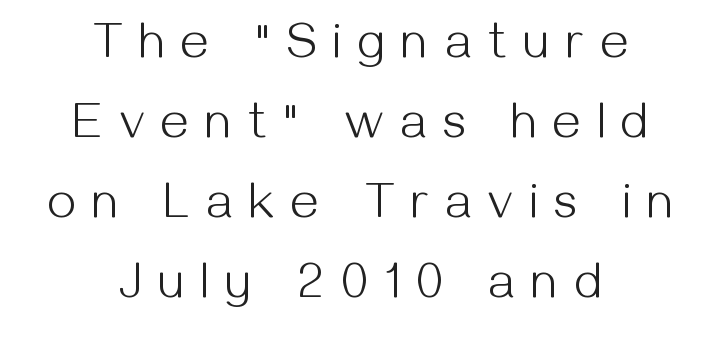
The typeface chosen for these lines omits serifs. Between one letter and the next there's a generous, obvious gap. In terms of posture, this sample is upright. The compositor balanced each line on the midline.
